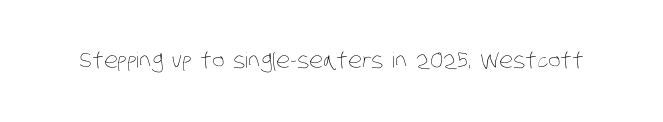
Q: Is the text bold? A: No.
Q: Is the text underlined? A: No.
Q: Is the spacing between letters normal or unusually wide? A: Normal.
